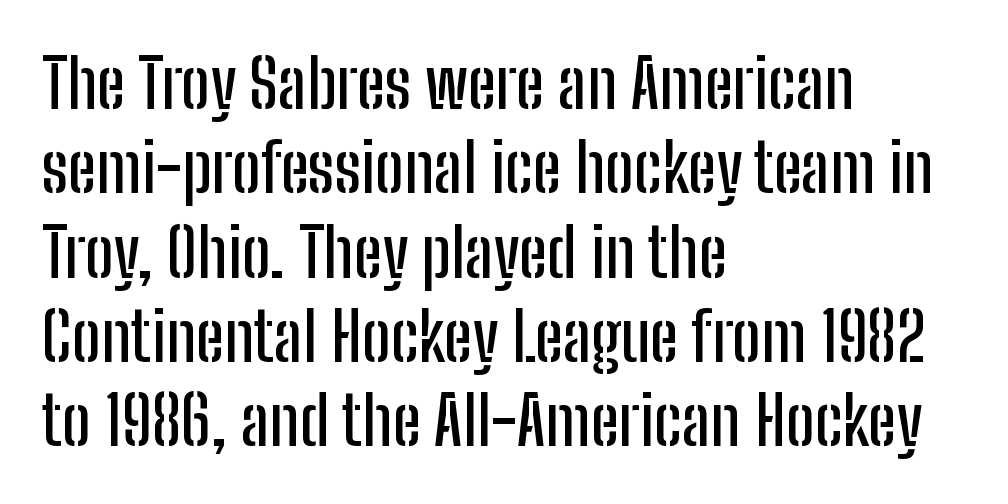
{"serif": "no", "italic": "no", "width": "condensed", "stroke_contrast": "low", "x_height": "medium", "monospaced": "no", "underline": "no", "align": "left", "line_spacing_ratio": 1.24, "letter_spacing": "normal", "letter_spacing_em": 0.0, "glyph_px": 68}
